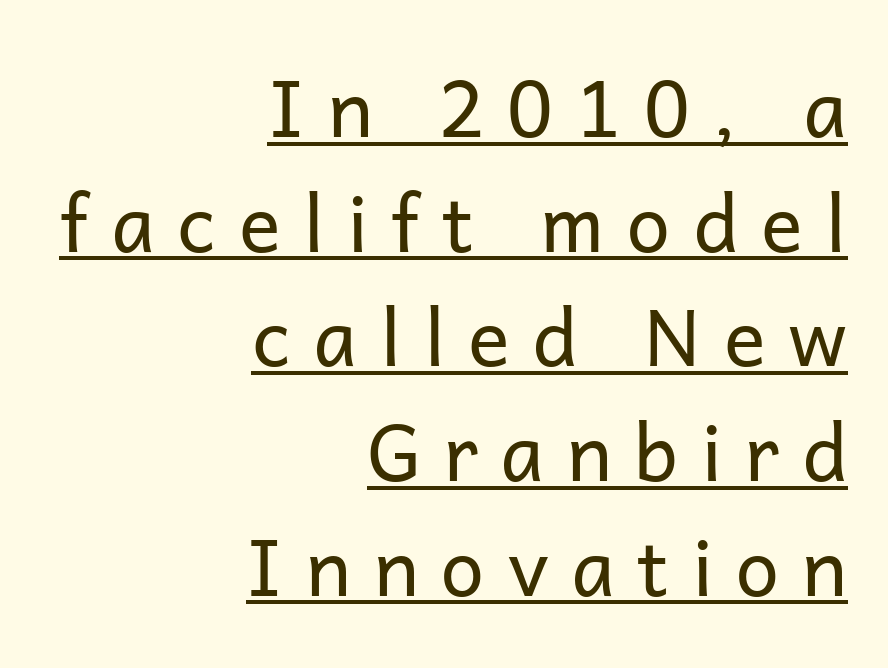
Q: Is the text bold? A: No.
Q: Is the text italic (slanted)? A: No, it is upright.
Q: Is the typeface a serif or a sans-serif typeface? A: Sans-serif.
Q: Is the text underlined? A: Yes.
Q: How is the paragraph aligned? A: Right-aligned.
Q: Is the spacing between letters normal or unusually wide? A: Unusually wide.
Q: Is the spacing between lines tight, normal or loose? A: Normal.
Q: Width (condensed, normal, or wide)? A: Normal.
Q: Stroke contrast? A: Low.
Q: x-height? A: Medium.
Q: Monospaced? A: No.
